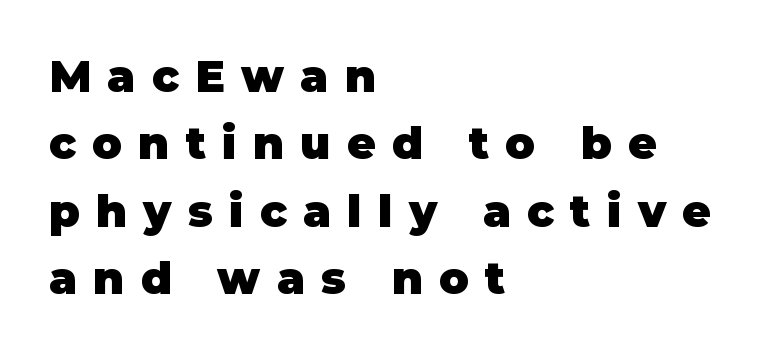
Designer's note — italics off, roman on. These lines have a slow, spaced-out rhythm from letter to letter. Short and long lines alike share a common starting point at left. A typesetter would call this proportional, since set widths differ per character. The characters display no serif detailing; their extremities are plain. Baseline-to-baseline distance is the conventional proportion of letter height.
